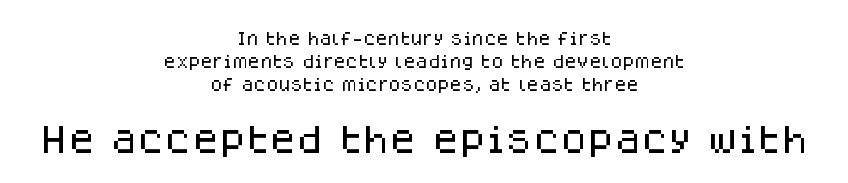
The image shows 31 px sans-serif type, upright; set centered, normal line spacing (1.63x), normal letter spacing, not underlined; the second (bottom) block is 2.21x larger; low stroke contrast and a large x-height.
